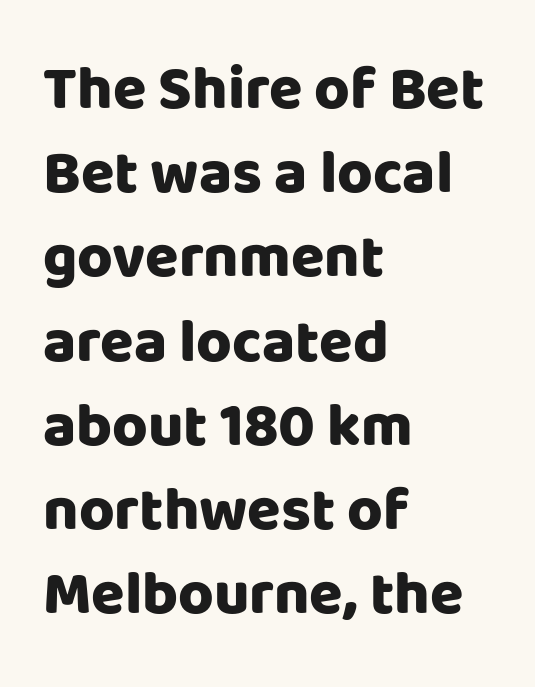
Q: Is the text bold? A: Yes.
Q: Is the text italic (slanted)? A: No, it is upright.
Q: Is the typeface a serif or a sans-serif typeface? A: Sans-serif.
Q: Is the text underlined? A: No.
Q: How is the paragraph aligned? A: Left-aligned.
Q: Is the spacing between letters normal or unusually wide? A: Normal.
Q: Is the spacing between lines tight, normal or loose? A: Normal.
Q: Width (condensed, normal, or wide)? A: Normal.
Q: Stroke contrast? A: Low.
Q: x-height? A: Large.
Q: Monospaced? A: No.
